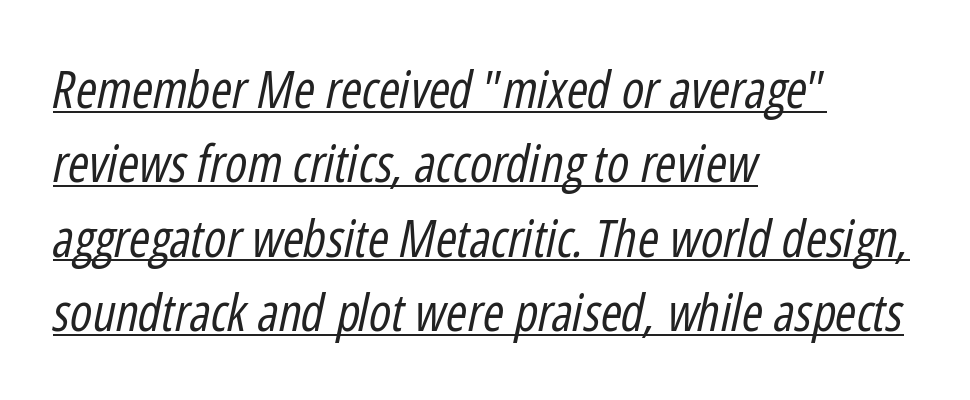
Left-aligned paragraph, ragged on the right. Weight: not bold — regular or lighter. Emphasis-style slanted type is in use. The passage shown is underscored from start to finish.
